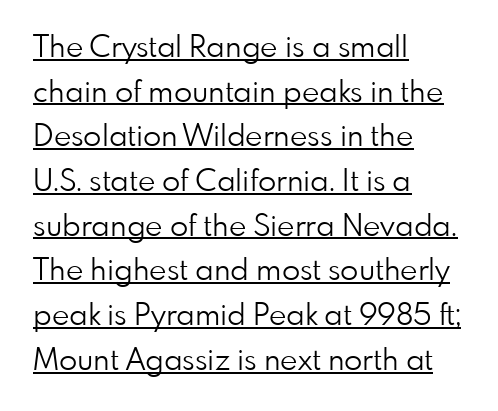
{"serif": "no", "italic": "no", "bold": "no", "weight": "light", "width": "normal", "stroke_contrast": "low", "x_height": "small", "monospaced": "no", "underline": "yes", "align": "left", "line_spacing": "normal", "line_spacing_ratio": 1.49, "letter_spacing": "normal", "letter_spacing_em": 0.0, "glyph_px": 30}
